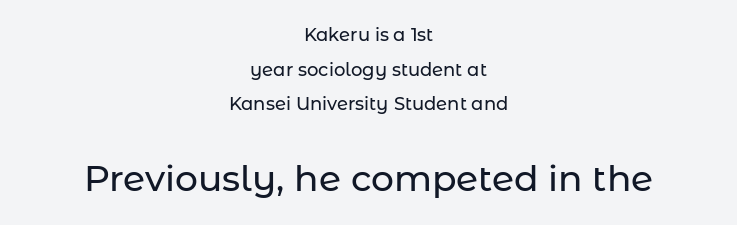
The image shows 36 px sans-serif type, upright; set centered, loose line spacing (1.93x), normal letter spacing, not underlined; the second (bottom) block is 2.0x larger; low stroke contrast and a medium x-height.
